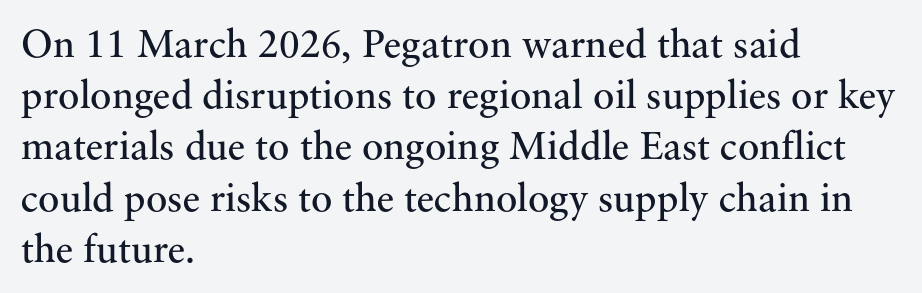
Q: Is the text bold? A: No.
Q: Is the text italic (slanted)? A: No, it is upright.
Q: Is the typeface a serif or a sans-serif typeface? A: Serif.
Q: Is the text underlined? A: No.
Q: How is the paragraph aligned? A: Left-aligned.
Q: Is the spacing between letters normal or unusually wide? A: Normal.
Q: Is the spacing between lines tight, normal or loose? A: Normal.
Q: Width (condensed, normal, or wide)? A: Normal.
Q: Stroke contrast? A: Medium.
Q: x-height? A: Small.
Q: Monospaced? A: No.
